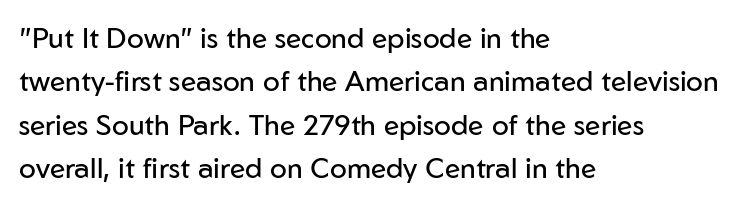
{"serif": "no", "italic": "no", "bold": "no", "weight": "regular", "width": "normal", "stroke_contrast": "low", "x_height": "medium", "monospaced": "no", "underline": "no", "align": "left", "line_spacing": "normal", "line_spacing_ratio": 1.55, "letter_spacing": "normal", "letter_spacing_em": 0.0, "glyph_px": 28}
